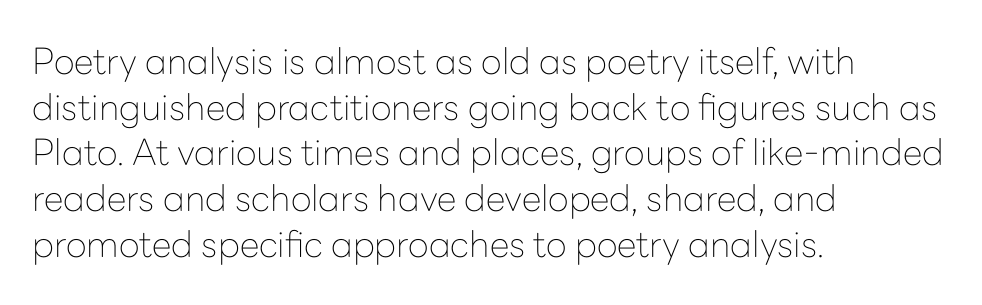
Q: Is the text bold? A: No.
Q: Is the text italic (slanted)? A: No, it is upright.
Q: Is the typeface a serif or a sans-serif typeface? A: Sans-serif.
Q: Is the text underlined? A: No.
Q: How is the paragraph aligned? A: Left-aligned.
Q: Is the spacing between letters normal or unusually wide? A: Normal.
Q: Is the spacing between lines tight, normal or loose? A: Normal.
Q: Width (condensed, normal, or wide)? A: Normal.
Q: Stroke contrast? A: Low.
Q: x-height? A: Medium.
Q: Monospaced? A: No.
